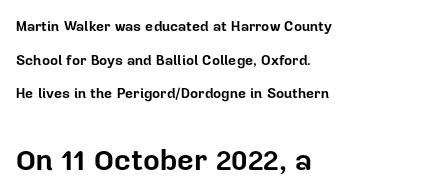
{"serif": "no", "italic": "no", "bold": "yes", "weight": "bold", "width": "normal", "stroke_contrast": "low", "x_height": "medium", "monospaced": "no", "underline": "no", "align": "left", "line_spacing": "loose", "line_spacing_ratio": 2.4, "letter_spacing": "normal", "letter_spacing_em": 0.0, "larger_block": "second", "size_ratio": 2.07, "glyph_px": 29}
